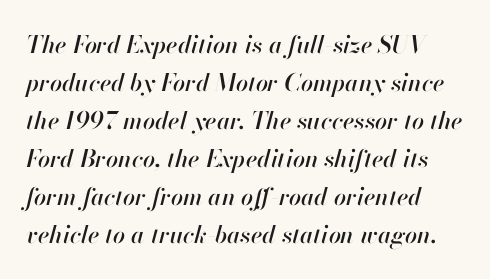
{"italic": "yes", "lean": "right", "slant_degrees": 13, "underline": "no", "line_spacing": "normal", "line_spacing_ratio": 1.58, "letter_spacing": "normal", "letter_spacing_em": 0.0, "glyph_px": 24}
